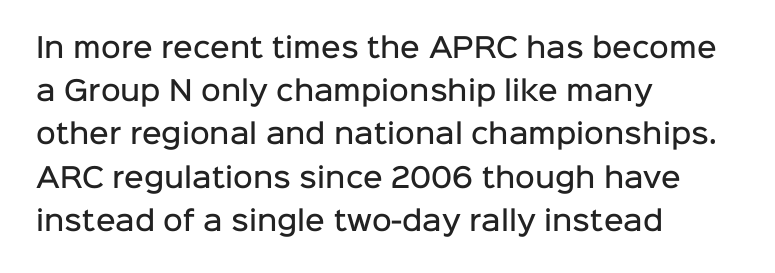
Q: Is the text bold? A: Semi-bold.
Q: Is the text italic (slanted)? A: No, it is upright.
Q: Is the text underlined? A: No.
Q: How is the paragraph aligned? A: Left-aligned.
Q: Is the spacing between letters normal or unusually wide? A: Normal.
Q: Is the spacing between lines tight, normal or loose? A: Normal.
